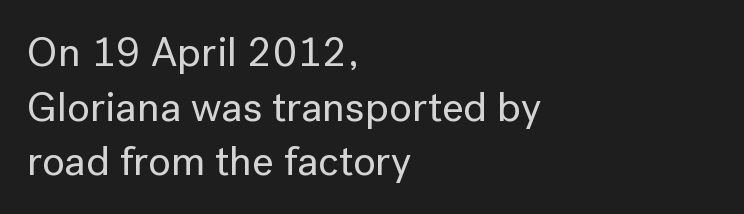
The words here are not underlined. Varying glyph widths throughout — classic text-font behaviour. Serifs: no, the terminals of the letterforms are clean. The lines sit at an ordinary, default distance from one another. Each line starts at the same left margin while the right side varies.
